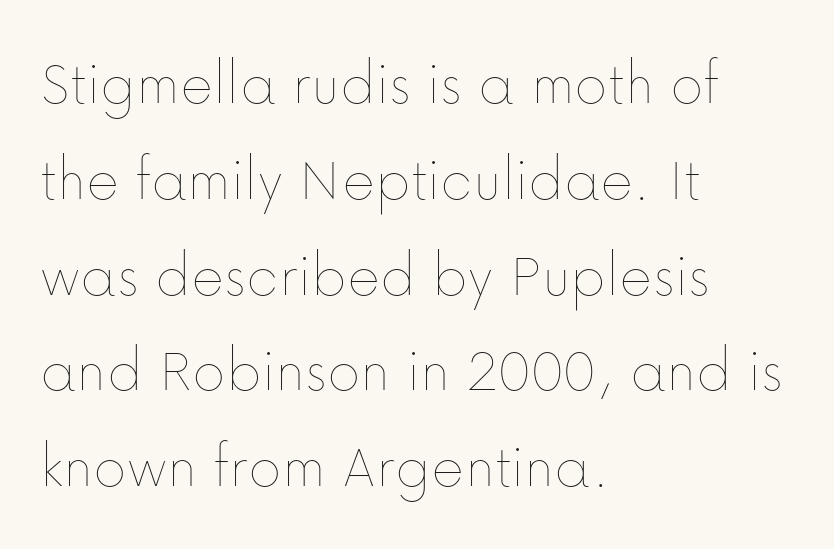
{"italic": "no", "bold": "no", "weight": "thin", "width": "normal", "stroke_contrast": "low", "x_height": "medium", "monospaced": "no", "underline": "no", "align": "left", "line_spacing": "normal", "line_spacing_ratio": 1.52, "letter_spacing": "normal", "letter_spacing_em": 0.0, "glyph_px": 63}
